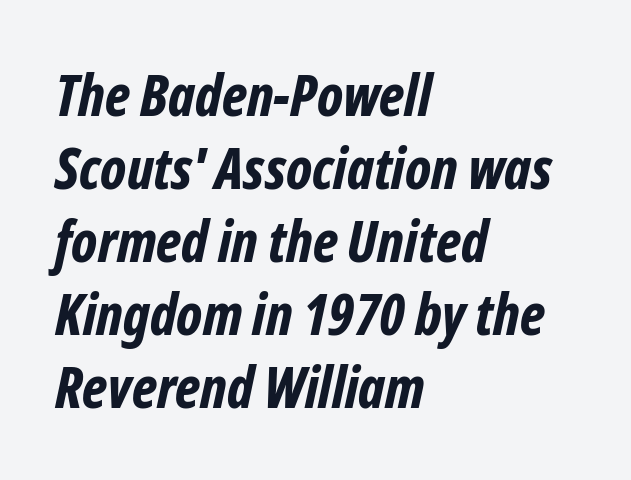
The image shows 57 px bold, condensed type, italic (leaning right); set left-aligned, normal line spacing (1.28x), normal letter spacing, not underlined; low stroke contrast and a medium x-height.
